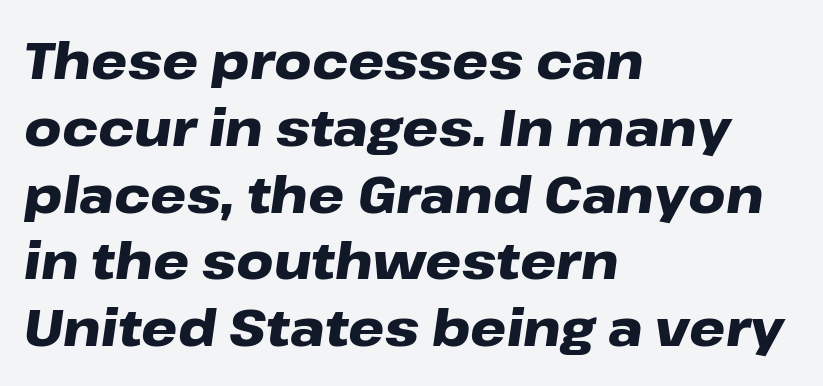
Interline gaps are of average width in this sample. Italic: yes, the glyphs are oblique. Think of a printed novel: that variable character pitch is what you see here. Emphasis by weight is at full strength: bold.
